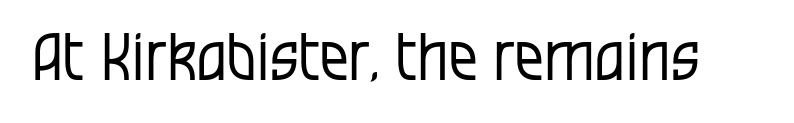
The image shows 65 px regular-weight, condensed sans-serif type, upright; set normal letter spacing, not underlined; low stroke contrast and a large x-height.
